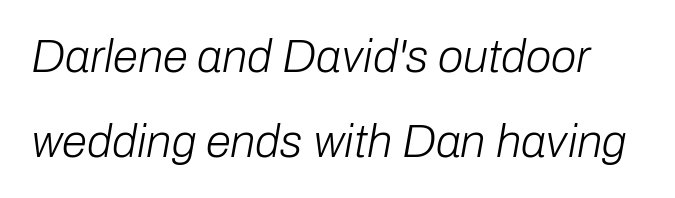
{"italic": "yes", "lean": "right", "slant_degrees": 10, "bold": "no", "weight": "light", "width": "normal", "stroke_contrast": "low", "x_height": "medium", "monospaced": "no", "underline": "no", "line_spacing_ratio": 1.84, "letter_spacing": "normal", "letter_spacing_em": 0.0, "glyph_px": 46}
